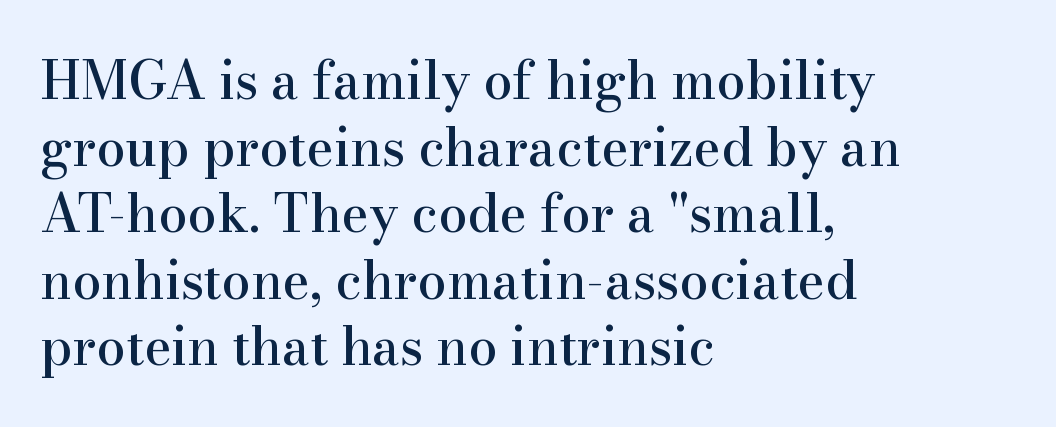
Q: Is the text italic (slanted)? A: No, it is upright.
Q: Is the typeface a serif or a sans-serif typeface? A: Serif.
Q: Is the text underlined? A: No.
Q: How is the paragraph aligned? A: Left-aligned.
Q: Is the spacing between letters normal or unusually wide? A: Normal.
Q: Is the spacing between lines tight, normal or loose? A: Normal.
Q: Width (condensed, normal, or wide)? A: Normal.
Q: Stroke contrast? A: High.
Q: x-height? A: Small.
Q: Monospaced? A: No.
